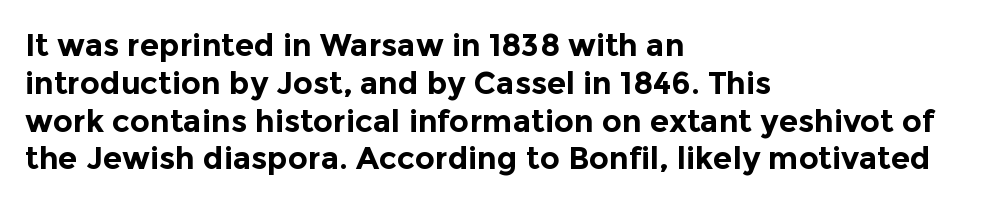
Q: Is the text bold? A: Yes.
Q: Is the text italic (slanted)? A: No, it is upright.
Q: Is the typeface a serif or a sans-serif typeface? A: Sans-serif.
Q: Is the text underlined? A: No.
Q: How is the paragraph aligned? A: Left-aligned.
Q: Is the spacing between letters normal or unusually wide? A: Normal.
Q: Width (condensed, normal, or wide)? A: Normal.
Q: x-height? A: Medium.
Q: Monospaced? A: No.
